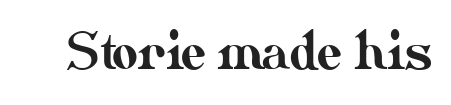
{"italic": "no", "width": "normal", "stroke_contrast": "medium", "x_height": "small", "monospaced": "no", "underline": "no", "letter_spacing": "normal", "letter_spacing_em": 0.0, "glyph_px": 50}
